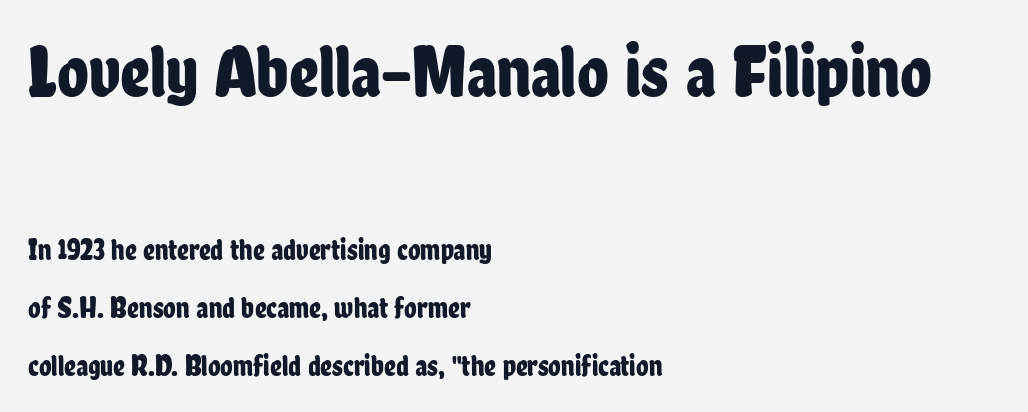
Q: Is the text italic (slanted)? A: No, it is upright.
Q: Is the typeface a serif or a sans-serif typeface? A: Sans-serif.
Q: Is the text underlined? A: No.
Q: How is the paragraph aligned? A: Left-aligned.
Q: Is the spacing between letters normal or unusually wide? A: Normal.
Q: Is the spacing between lines tight, normal or loose? A: Loose.
Q: Which block of text is set in a larger size, the first (top) or the second (bottom)? A: The first (top) one.
Q: Width (condensed, normal, or wide)? A: Condensed.
Q: Stroke contrast? A: Low.
Q: x-height? A: Medium.
Q: Monospaced? A: No.
